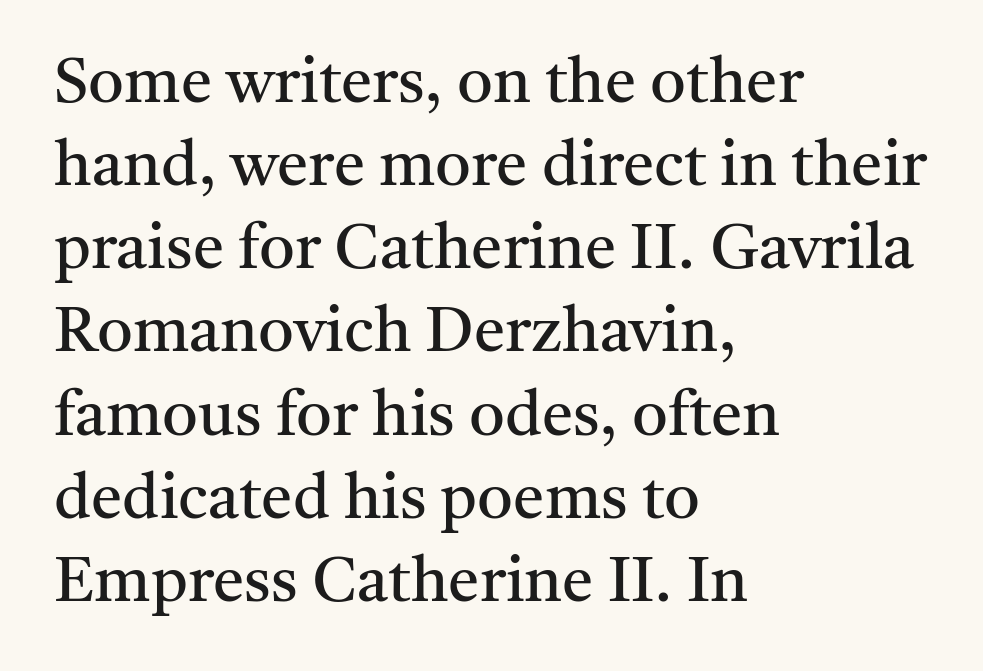
Look at the tracking — it's just the regular setting, nothing added. Looks like regular typesetting: each glyph gets only the width it needs. The paragraph has a hard left edge and a soft right edge. This rendering features lettering with no underline. Reading down the column, the eye jumps a familiar distance to each next line.
